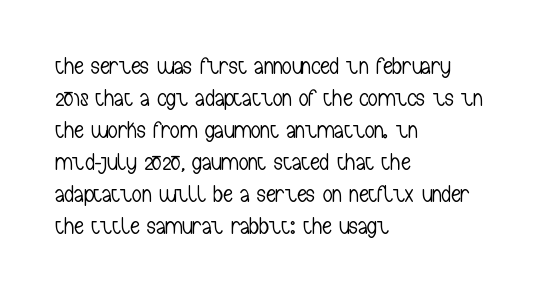
A bare baseline throughout the passage. Does the lettering tilt? It doesn't — this is upright. Leftover space on each line is placed entirely after the last word. Regarding leading, the lines here are spaced in the standard way. Inter-character spacing is left at the font's built-in metrics. Compared with a typical body face, this is equally light or lighter still.
